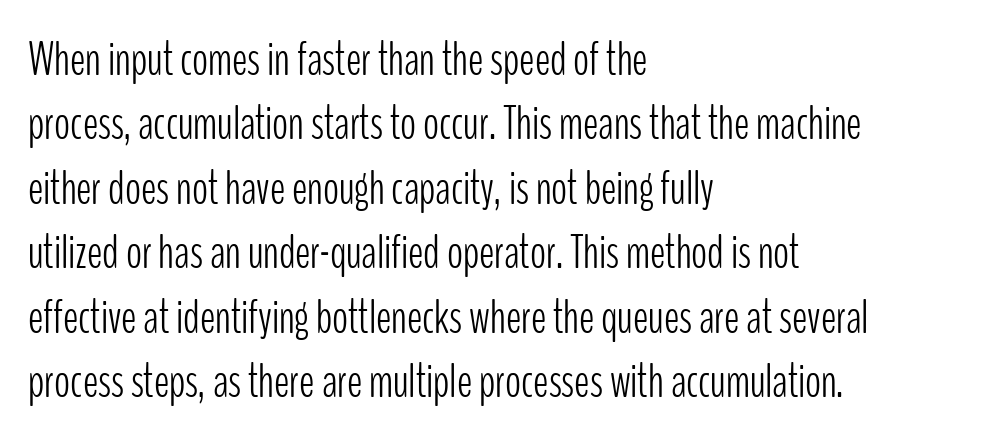
{"serif": "no", "italic": "no", "bold": "no", "weight": "light", "width": "condensed", "stroke_contrast": "low", "x_height": "medium", "monospaced": "no", "underline": "no", "align": "left", "line_spacing": "normal", "line_spacing_ratio": 1.37, "letter_spacing": "normal", "letter_spacing_em": 0.0, "glyph_px": 47}
